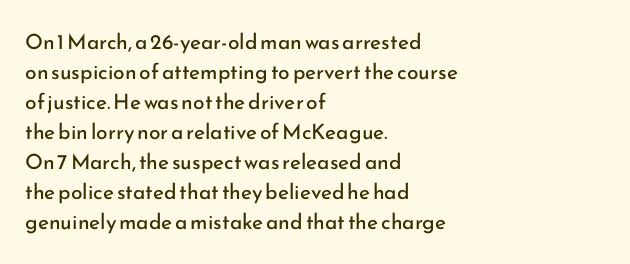
Q: Is the text bold? A: No.
Q: Is the text italic (slanted)? A: No, it is upright.
Q: Is the text underlined? A: No.
Q: How is the paragraph aligned? A: Left-aligned.
Q: Is the spacing between letters normal or unusually wide? A: Normal.
Q: Is the spacing between lines tight, normal or loose? A: Normal.
